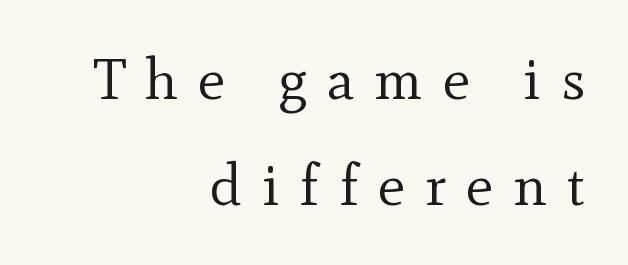
{"serif": "yes", "italic": "no", "bold": "no", "weight": "regular", "width": "normal", "x_height": "small", "monospaced": "no", "underline": "no", "align": "right", "line_spacing_ratio": 1.83, "letter_spacing": "wide", "letter_spacing_em": 0.34, "glyph_px": 58}
